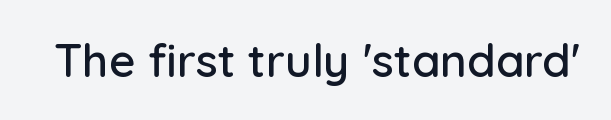
The image shows 46 px sans-serif type, upright; set normal letter spacing, not underlined; low stroke contrast and a medium x-height.
